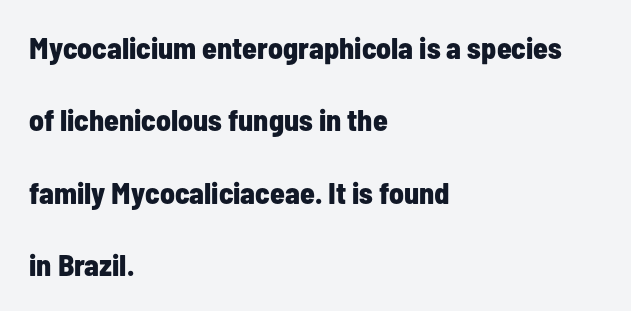
These lines keep a tight, regular rhythm from letter to letter. The setting favours the left margin, as ordinary paragraphs usually do. This block would shrink considerably if given ordinary leading; it's expanded now. Is this a sans? Yes — the strokes have no serifs.
